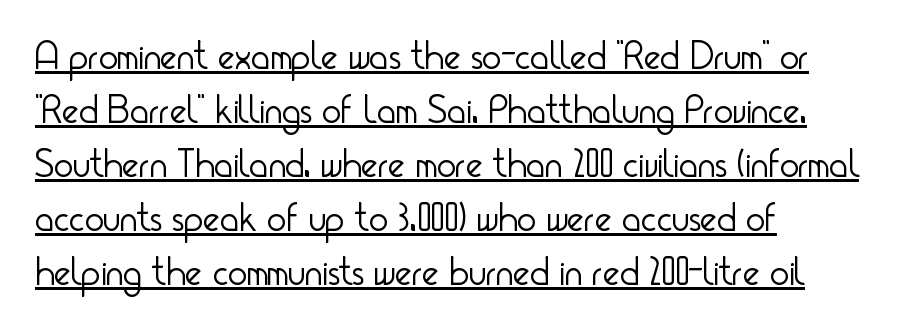
These lines keep a tight, regular rhythm from letter to letter. Horizontal bands of white between lines are of average thickness. Note the varied advance widths — an 'i' is clearly narrower than an 'm'. In terms of letterform style, serifs are entirely absent.
